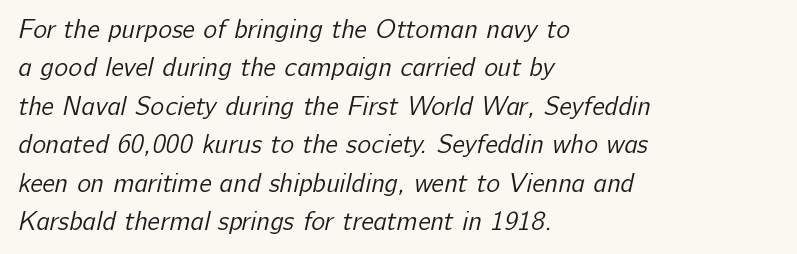
The image shows 26 px text type; set left-aligned, normal line spacing (1.48x), normal letter spacing, not underlined.
